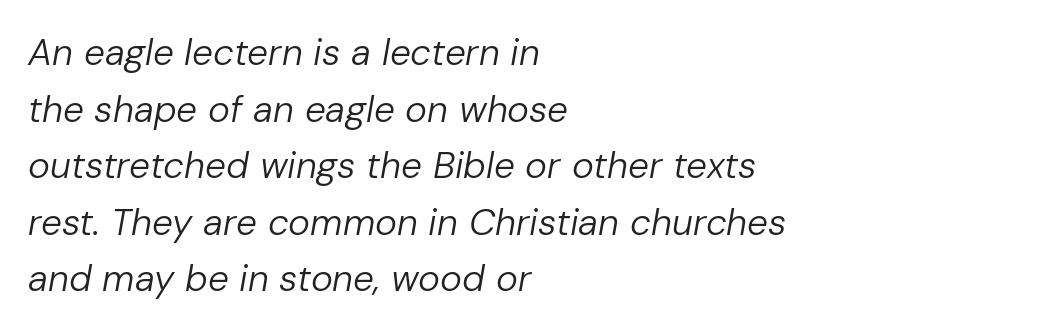
Any mark beneath the type? The region is blank. Looking at the ascenders, they clearly lean. The passage shown is typed in a proportional face where columns would drift. Does the copy run flush right? No — it runs flush left. The type is set solid horizontally, with unmodified tracking. The passage shown stacks its lines at a standard gap.
